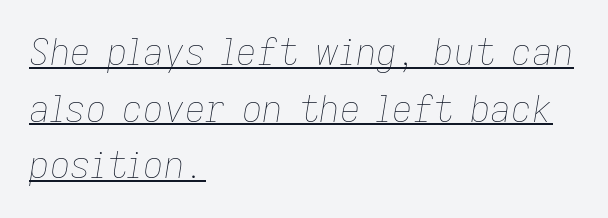
{"italic": "yes", "lean": "right", "slant_degrees": 9, "bold": "no", "weight": "thin", "width": "normal", "stroke_contrast": "low", "x_height": "medium", "monospaced": "no", "underline": "yes", "align": "left", "line_spacing": "normal", "line_spacing_ratio": 1.57, "letter_spacing": "normal", "letter_spacing_em": 0.0, "glyph_px": 36}
